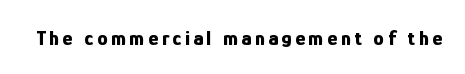
{"italic": "no", "bold": "yes", "underline": "no", "glyph_px": 21}
